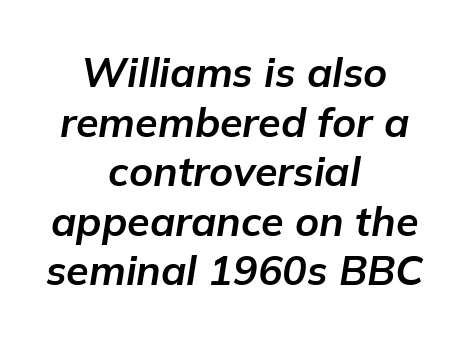
Q: Is the text bold? A: Yes.
Q: Is the text italic (slanted)? A: Yes, it leans right by about 9 degrees.
Q: Is the text underlined? A: No.
Q: How is the paragraph aligned? A: Centered.
Q: Is the spacing between letters normal or unusually wide? A: Normal.
Q: Width (condensed, normal, or wide)? A: Normal.
Q: Stroke contrast? A: Low.
Q: x-height? A: Medium.
Q: Monospaced? A: No.
